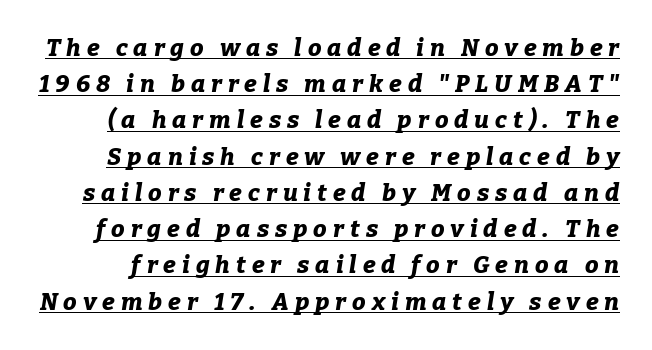
Q: Is the text bold? A: Yes.
Q: Is the text italic (slanted)? A: Yes, it leans right by about 9 degrees.
Q: Is the text underlined? A: Yes.
Q: Is the spacing between letters normal or unusually wide? A: Unusually wide.
Q: Is the spacing between lines tight, normal or loose? A: Normal.
